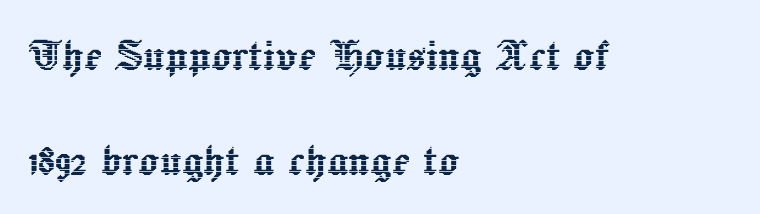
Q: Is the text italic (slanted)? A: No, it is upright.
Q: Is the text underlined? A: No.
Q: How is the paragraph aligned? A: Left-aligned.
Q: Is the spacing between letters normal or unusually wide? A: Normal.
Q: Is the spacing between lines tight, normal or loose? A: Loose.
Q: Width (condensed, normal, or wide)? A: Normal.
Q: x-height? A: Medium.
Q: Monospaced? A: No.
